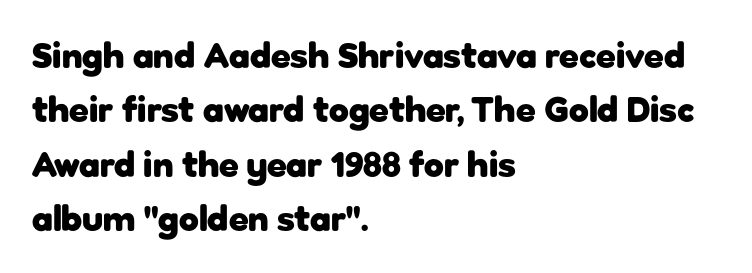
Q: Is the text bold? A: Yes.
Q: Is the text italic (slanted)? A: No, it is upright.
Q: Is the typeface a serif or a sans-serif typeface? A: Sans-serif.
Q: Is the text underlined? A: No.
Q: How is the paragraph aligned? A: Left-aligned.
Q: Is the spacing between letters normal or unusually wide? A: Normal.
Q: Is the spacing between lines tight, normal or loose? A: Normal.
Q: Width (condensed, normal, or wide)? A: Normal.
Q: Stroke contrast? A: Low.
Q: x-height? A: Medium.
Q: Monospaced? A: No.
